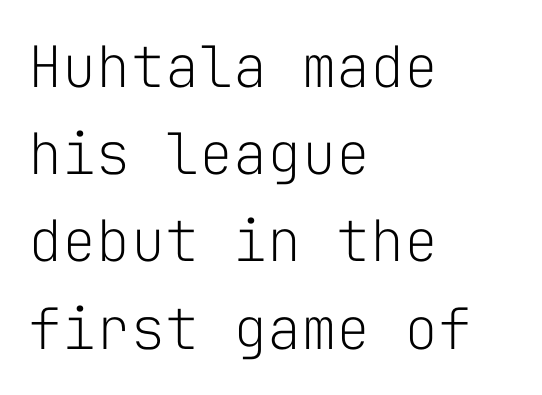
{"serif": "no", "italic": "no", "bold": "no", "weight": "light", "width": "normal", "stroke_contrast": "low", "x_height": "medium", "monospaced": "yes", "underline": "no", "align": "left", "line_spacing": "normal", "line_spacing_ratio": 1.53, "letter_spacing": "normal", "letter_spacing_em": 0.0, "glyph_px": 57}
